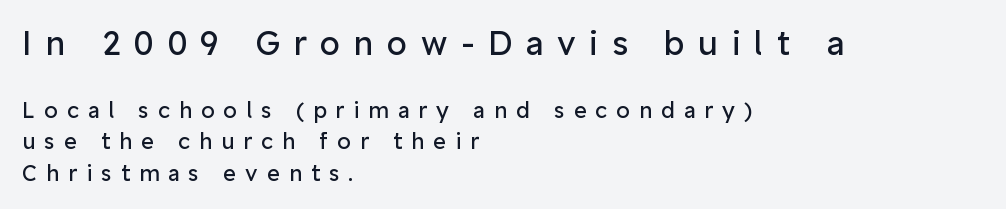
The image shows 33 px regular-weight sans-serif type, upright; set left-aligned, normal line spacing (1.43x), unusually wide letter spacing (+0.41 em), not underlined; the first (top) block is 1.5x larger; low stroke contrast and a medium x-height.
